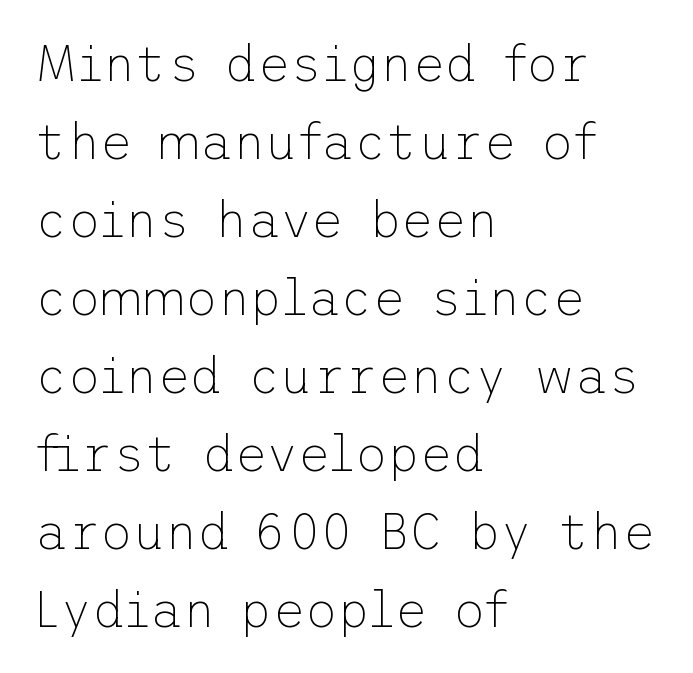
The image shows 50 px thin sans-serif type, upright; set left-aligned, normal line spacing (1.56x), normal letter spacing, not underlined; low stroke contrast and a medium x-height.
